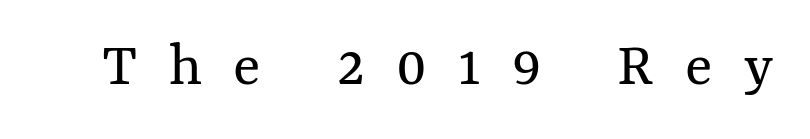
The image shows 64 px regular-weight type, upright; set unusually wide letter spacing (+0.49 em), not underlined; medium stroke contrast and a medium x-height.
